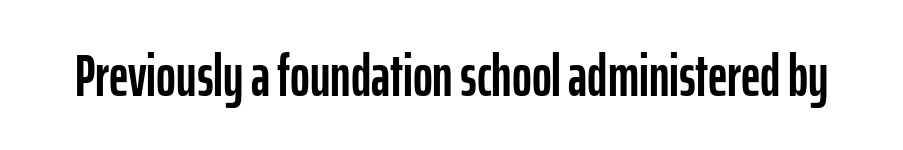
{"serif": "no", "italic": "no", "width": "condensed", "stroke_contrast": "low", "x_height": "medium", "monospaced": "no", "underline": "no", "letter_spacing": "normal", "letter_spacing_em": 0.0, "glyph_px": 60}
